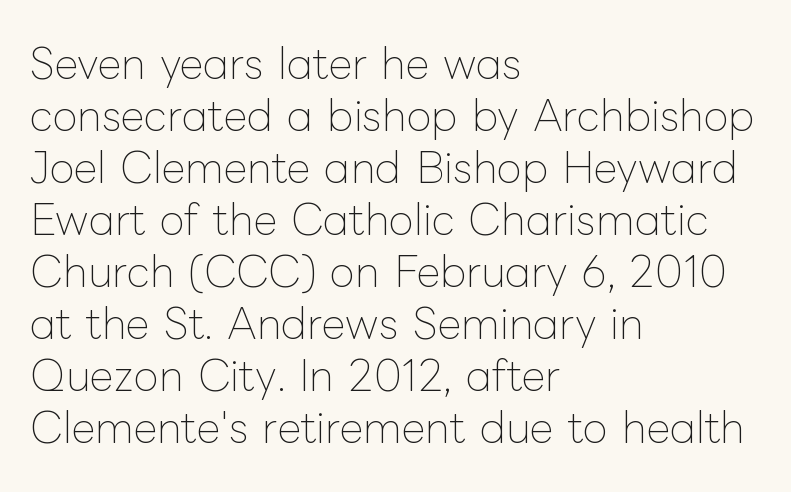
Q: Is the text bold? A: No.
Q: Is the text italic (slanted)? A: No, it is upright.
Q: Is the text underlined? A: No.
Q: How is the paragraph aligned? A: Left-aligned.
Q: Is the spacing between letters normal or unusually wide? A: Normal.
Q: Is the spacing between lines tight, normal or loose? A: Normal.
Q: Width (condensed, normal, or wide)? A: Normal.
Q: Stroke contrast? A: Low.
Q: x-height? A: Medium.
Q: Monospaced? A: No.
